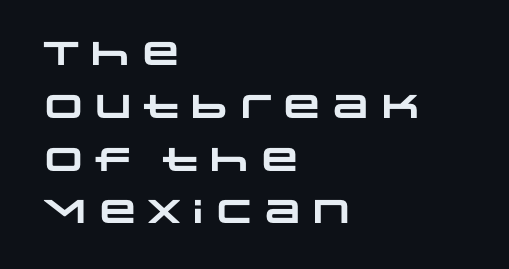
The passage shown is not underscored anywhere. The block of text has a typical density, with ordinary space between rows. Looks like regular typesetting: each glyph gets only the width it needs. What stands out about the letter spacing? Nothing — it is the standard amount. The font is running at its bold setting.
